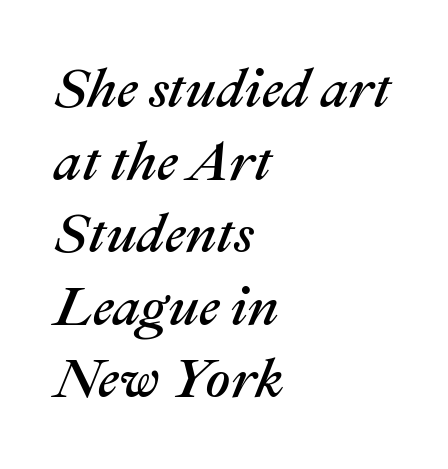
Successive baselines arrive at the customary interval. Is this a fixed-width face? No — the glyphs have proportional, varying widths. The lines are quadded left. Honestly, the letter spacing is just normal — you wouldn't notice it. Quick note: italic. The zone under the glyphs is completely vacant.
